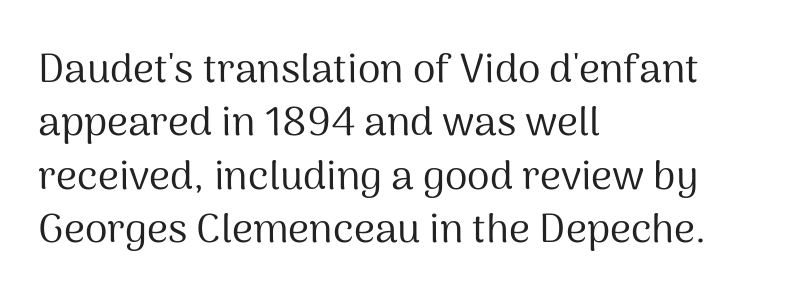
Q: Is the text bold? A: No.
Q: Is the text italic (slanted)? A: No, it is upright.
Q: Is the typeface a serif or a sans-serif typeface? A: Sans-serif.
Q: Is the text underlined? A: No.
Q: How is the paragraph aligned? A: Left-aligned.
Q: Is the spacing between letters normal or unusually wide? A: Normal.
Q: Is the spacing between lines tight, normal or loose? A: Normal.
Q: Width (condensed, normal, or wide)? A: Normal.
Q: Stroke contrast? A: Medium.
Q: x-height? A: Medium.
Q: Monospaced? A: No.
